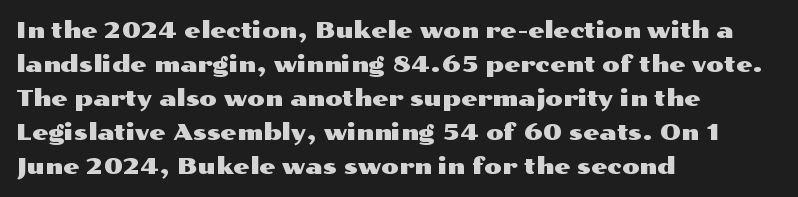
The image shows 23 px text type, upright; set left-aligned, normal line spacing (1.48x), normal letter spacing, not underlined.
